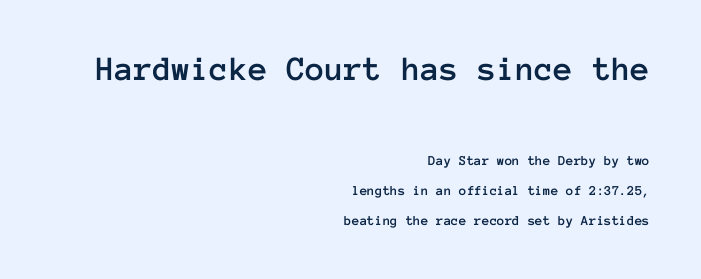
{"italic": "no", "width": "normal", "stroke_contrast": "low", "x_height": "medium", "monospaced": "yes", "underline": "no", "align": "right", "line_spacing": "loose", "line_spacing_ratio": 2.12, "letter_spacing": "normal", "letter_spacing_em": 0.0, "larger_block": "first", "size_ratio": 2.5, "glyph_px": 35}
